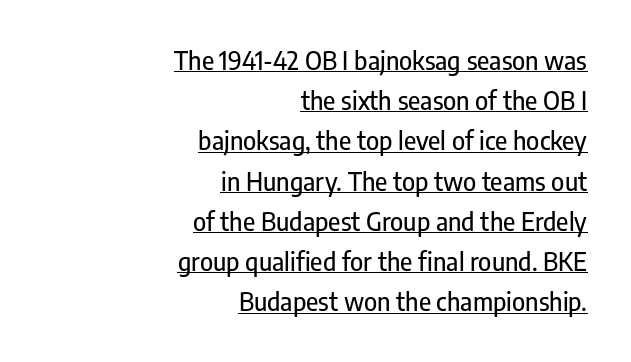
This sample uses plain, unmodified letter spacing. Posture: straight, roman, zero tilt. Teacher's note: observe the even right margin — that is flush-right alignment. The face used here appears with an underline applied. One glance says typical: line gaps are just what's usual.
